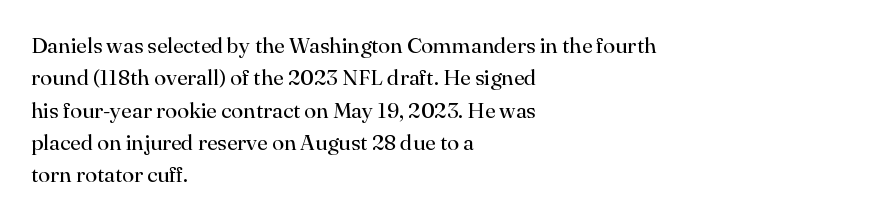
Q: Is the text bold? A: No.
Q: Is the text italic (slanted)? A: No, it is upright.
Q: Is the text underlined? A: No.
Q: How is the paragraph aligned? A: Left-aligned.
Q: Is the spacing between letters normal or unusually wide? A: Normal.
Q: Is the spacing between lines tight, normal or loose? A: Normal.
